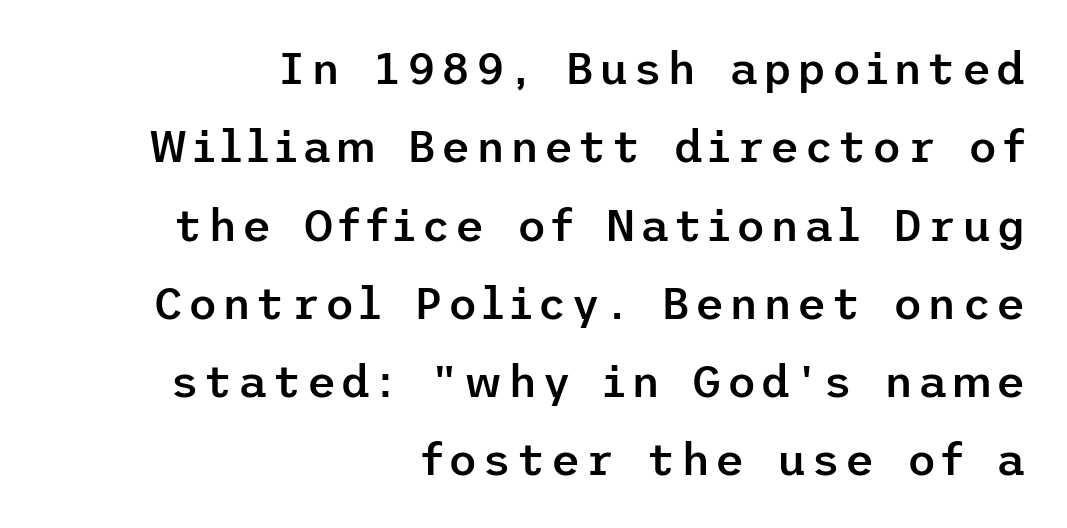
Nope, not italic — everything's standing straight. The area under the type is left untouched. Grotesque or geometric, the face here clearly has no serifs. These lines are set flush right with a ragged left edge. How heavy is the stroke? Medium-heavy — a semibold, shy of bold.
